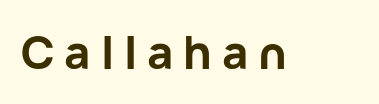
{"serif": "no", "italic": "no", "bold": "yes", "weight": "bold", "width": "normal", "stroke_contrast": "low", "x_height": "medium", "monospaced": "no", "underline": "no", "letter_spacing": "wide", "letter_spacing_em": 0.22, "glyph_px": 45}
